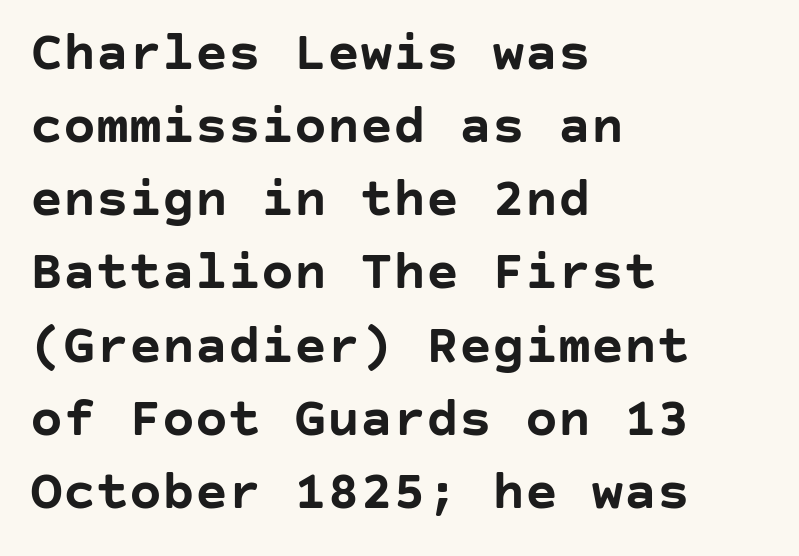
The image shows 55 px semibold sans-serif type, upright; set left-aligned, normal line spacing (1.33x), normal letter spacing, not underlined; low stroke contrast and a large x-height.
